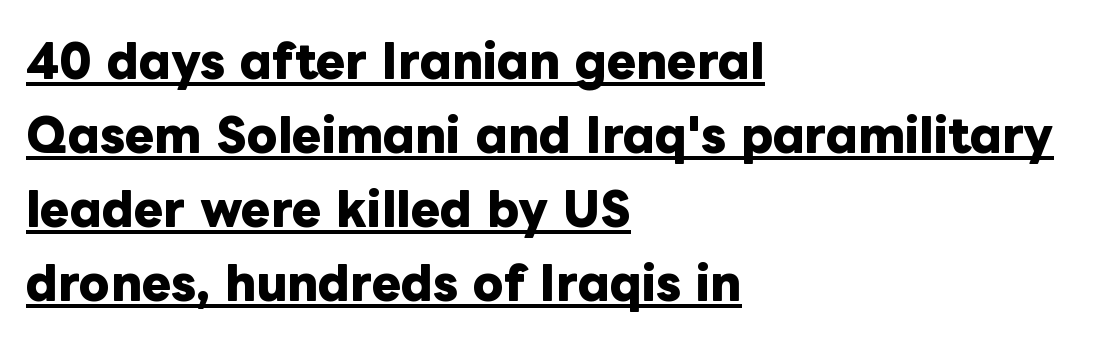
Caption: lettering with a line underneath. The passage shown is typed in a proportional face where columns would drift. Stroke thickness is high; the sample reads as a true bold. Do the letters lean? They stand straight.
